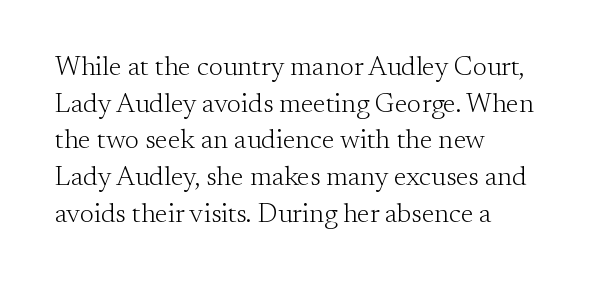
Reading down the block, your eye returns to a fixed left position each line. Do the letters lean? They stand straight. The strip under each line holds only bare page. Bold? No — there's no thickening of the strokes. Line spacing here is normal. Glyph-to-glyph distance matches everyday printed text.
